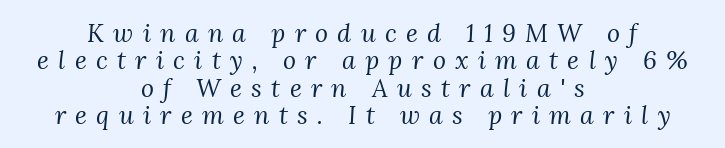
This reads as an unemphasized weight, regular at the heaviest. The rendering positions every line midway between the sides. Tracking here is generous; glyphs stand well apart from one another. Descenders are the only things crossing below the line. Baseline-to-baseline distance is barely more than the letter height. Is the type slanted? Yes — the strokes lean at a clear angle.
